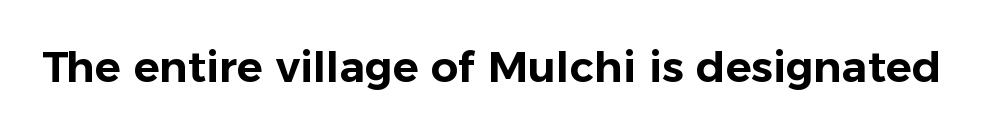
{"serif": "no", "italic": "no", "width": "normal", "stroke_contrast": "low", "x_height": "medium", "monospaced": "no", "underline": "no", "letter_spacing": "normal", "letter_spacing_em": 0.0, "glyph_px": 43}
